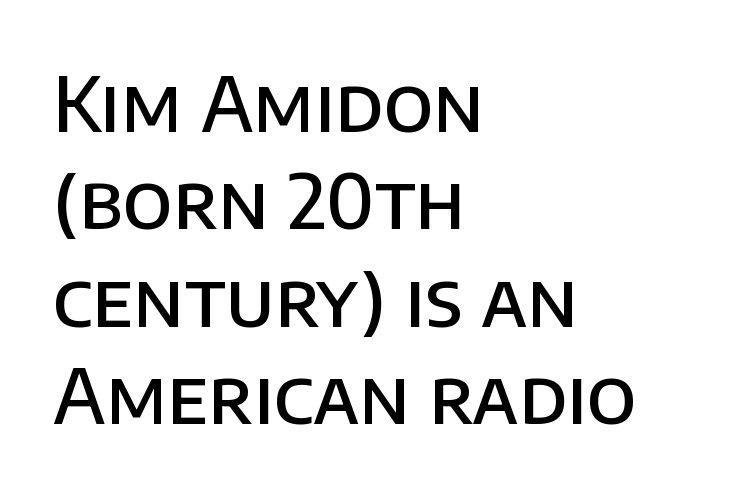
{"serif": "no", "italic": "no", "bold": "semi", "weight": "semibold", "width": "normal", "stroke_contrast": "low", "x_height": "large", "monospaced": "no", "underline": "no", "align": "left", "line_spacing": "normal", "line_spacing_ratio": 1.28, "letter_spacing": "normal", "letter_spacing_em": 0.0, "glyph_px": 76}
